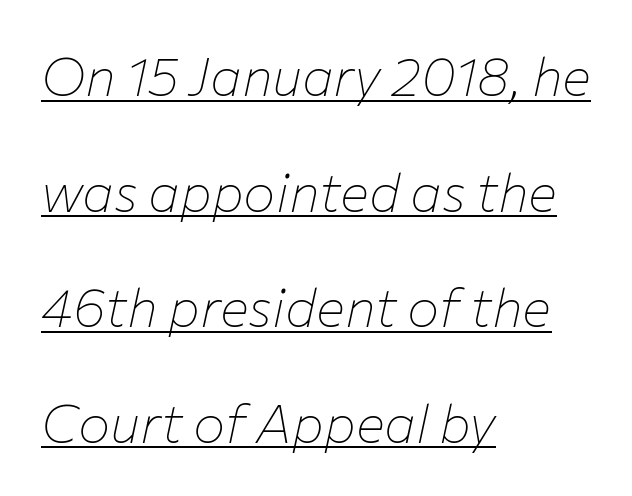
{"italic": "yes", "lean": "right", "slant_degrees": 12, "bold": "no", "weight": "thin", "width": "normal", "stroke_contrast": "low", "x_height": "medium", "monospaced": "no", "underline": "yes", "align": "left", "line_spacing": "loose", "line_spacing_ratio": 2.14, "letter_spacing": "normal", "letter_spacing_em": 0.0, "glyph_px": 54}
